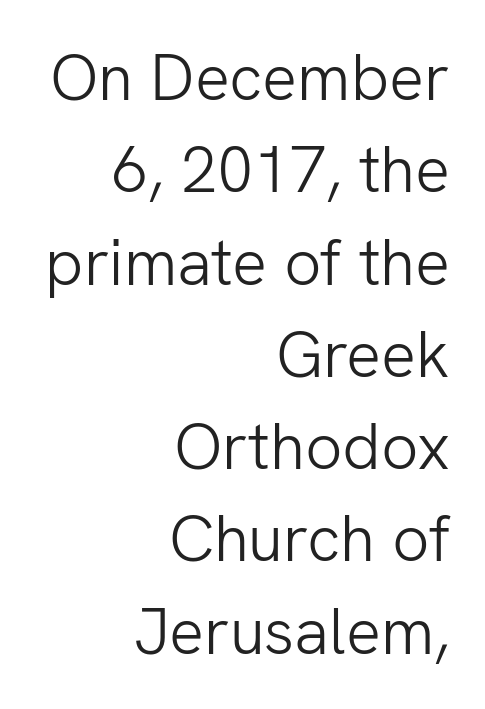
The image shows 65 px light sans-serif type, upright; set right-aligned, normal line spacing (1.42x), normal letter spacing, not underlined; low stroke contrast and a medium x-height.
